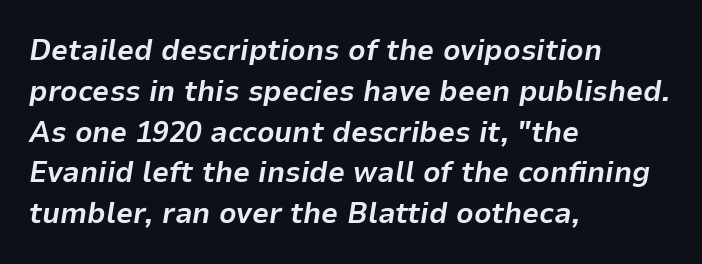
Q: Is the text bold? A: Yes.
Q: Is the text italic (slanted)? A: Yes, it leans right by about 9 degrees.
Q: Is the text underlined? A: No.
Q: How is the paragraph aligned? A: Left-aligned.
Q: Is the spacing between letters normal or unusually wide? A: Normal.
Q: Is the spacing between lines tight, normal or loose? A: Normal.
Q: Width (condensed, normal, or wide)? A: Normal.
Q: Stroke contrast? A: Low.
Q: x-height? A: Medium.
Q: Monospaced? A: No.
